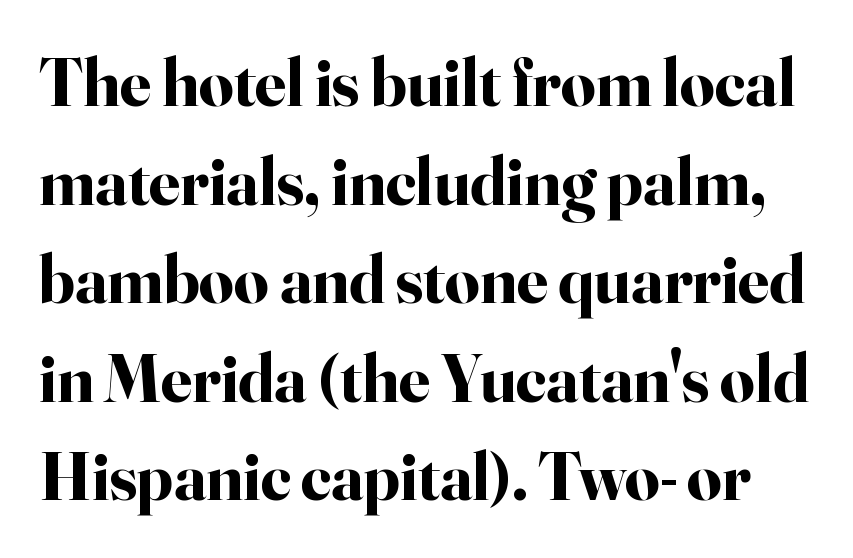
The image shows 68 px bold serif type, upright; set normal line spacing (1.45x), normal letter spacing, not underlined; high stroke contrast and a small x-height.
